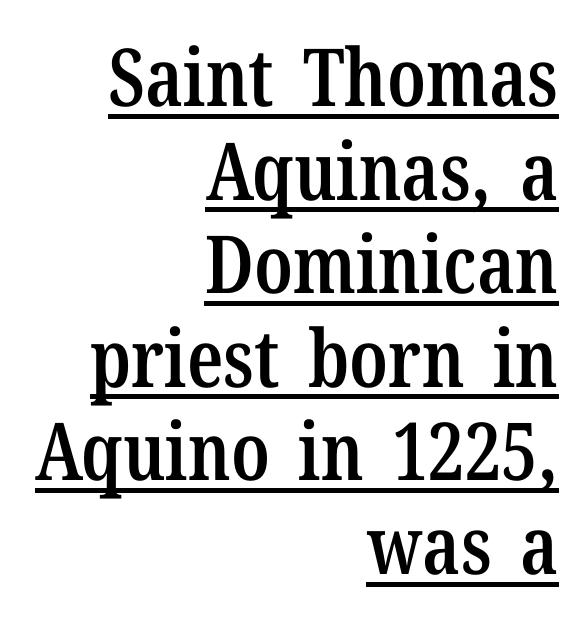
{"serif": "yes", "italic": "no", "bold": "semi", "weight": "semibold", "width": "condensed", "stroke_contrast": "low", "x_height": "medium", "monospaced": "no", "underline": "yes", "align": "right", "line_spacing_ratio": 1.17, "letter_spacing": "normal", "letter_spacing_em": 0.0, "glyph_px": 80}
